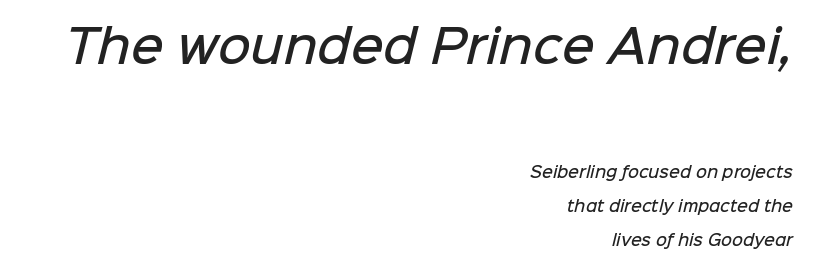
Is the block centered? No — it sits flush against the right margin. The font family rendered here belongs to the sans-serif group. The space beneath each line is pristine and unruled. This layout puts the oversized block above and the modest block below. The gaps between neighbouring characters are ordinary and unremarkable.
